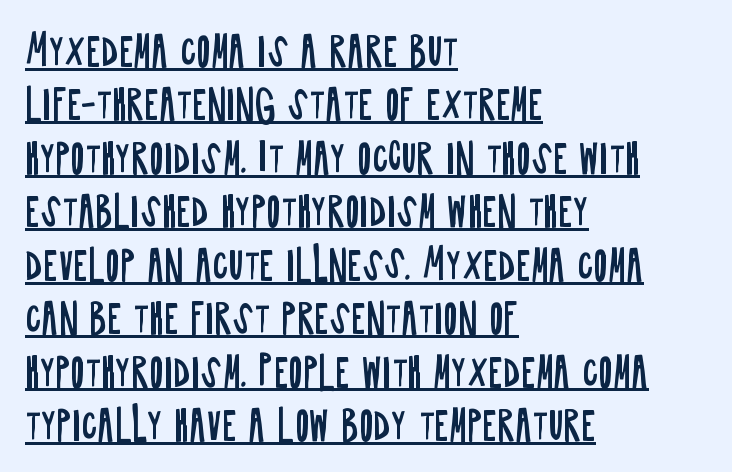
{"serif": "no", "italic": "no", "bold": "no", "weight": "regular", "width": "condensed", "stroke_contrast": "low", "x_height": "large", "monospaced": "no", "underline": "yes", "align": "left", "line_spacing": "normal", "line_spacing_ratio": 1.37, "letter_spacing": "normal", "letter_spacing_em": 0.0, "glyph_px": 39}
